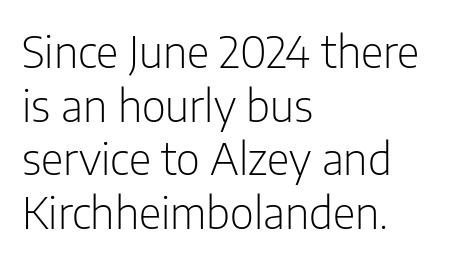
The rendering keeps characters at their native spacing. Short and long lines alike share a common starting point at left. This sample uses an upright cut, with every glyph sitting square on the baseline. Beneath every word, the page is bare.
